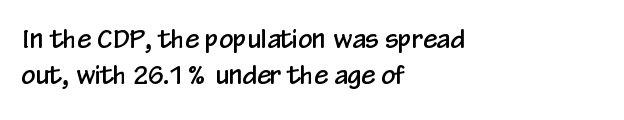
This sample keeps an unexceptional amount of space between lines. Characters follow at the spacing the type designer built in. Leftover space on each line is placed entirely after the last word. Nobody drew a line under any word here. The font's upright variant was chosen for this text.
